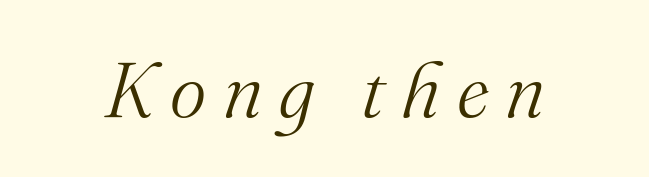
Q: Is the text bold? A: No.
Q: Is the text italic (slanted)? A: Yes, it leans right by about 16 degrees.
Q: Is the typeface a serif or a sans-serif typeface? A: Serif.
Q: Is the text underlined? A: No.
Q: Is the spacing between letters normal or unusually wide? A: Unusually wide.
Q: Width (condensed, normal, or wide)? A: Normal.
Q: Stroke contrast? A: Medium.
Q: x-height? A: Small.
Q: Monospaced? A: No.
